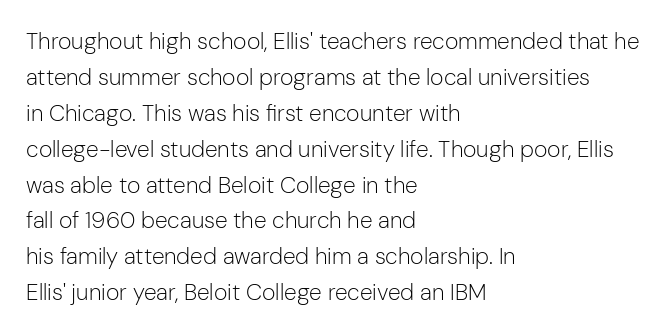
Q: Is the text bold? A: No.
Q: Is the text italic (slanted)? A: No, it is upright.
Q: Is the text underlined? A: No.
Q: How is the paragraph aligned? A: Left-aligned.
Q: Is the spacing between letters normal or unusually wide? A: Normal.
Q: Is the spacing between lines tight, normal or loose? A: Normal.
